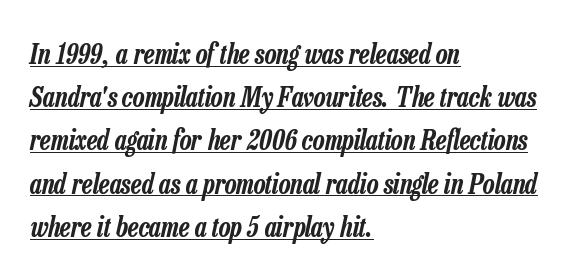
Visually the block forms a straight wall on the left and a jagged coastline on the right. Nobody touched the tracking dial on this one. There's an unmistakable incline to the writing here. Students, observe the line beneath the letters — that is underlining. Vertical spacing — default.
